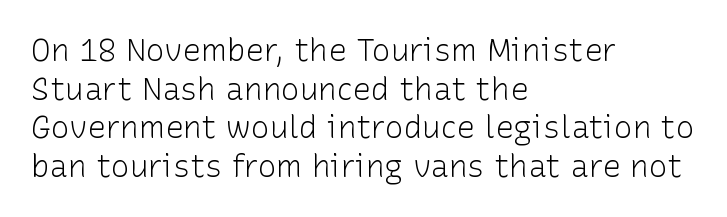
{"serif": "no", "italic": "no", "bold": "no", "weight": "light", "width": "normal", "stroke_contrast": "low", "x_height": "medium", "monospaced": "no", "underline": "no", "align": "left", "line_spacing": "normal", "line_spacing_ratio": 1.25, "letter_spacing": "normal", "letter_spacing_em": 0.0, "glyph_px": 31}
